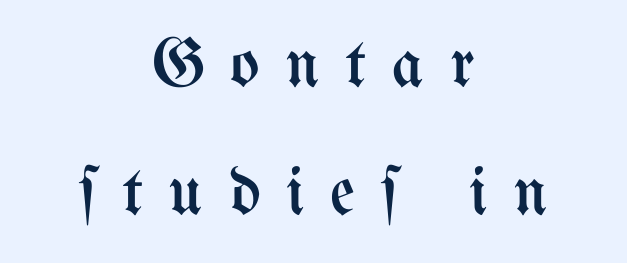
{"italic": "no", "bold": "no", "weight": "regular", "width": "condensed", "stroke_contrast": "medium", "x_height": "medium", "monospaced": "no", "underline": "no", "align": "center", "line_spacing_ratio": 1.85, "letter_spacing": "wide", "letter_spacing_em": 0.37, "glyph_px": 69}
